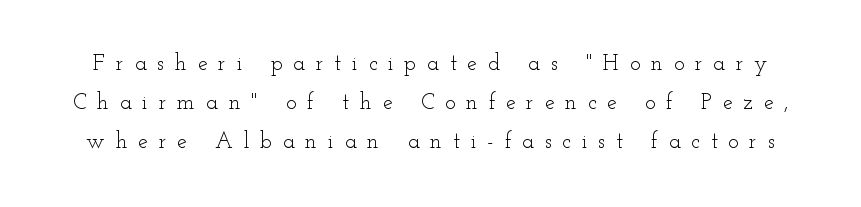
The tracking reads as deliberately expanded to a designer's eye. Weight: not bold — regular or lighter. The baseline area is clear. In terms of posture, this sample is upright.
